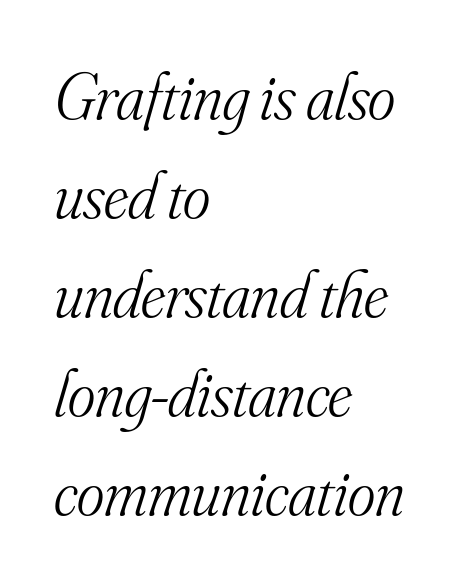
Normally led — the rows are evenly, conventionally spaced. The rendering uses natural spacing where letterforms have individual widths. No extra tracking has been applied to these lines. These lines were composed using italics. Does the copy run flush right? No — it runs flush left.
